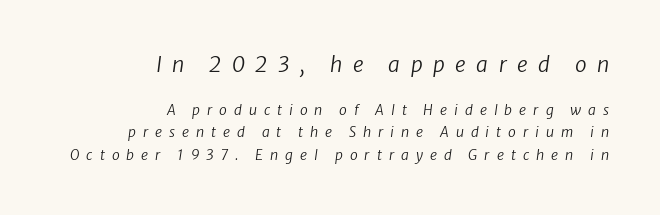
Q: Is the text bold? A: No.
Q: Is the text underlined? A: No.
Q: How is the paragraph aligned? A: Right-aligned.
Q: Is the spacing between letters normal or unusually wide? A: Unusually wide.
Q: Is the spacing between lines tight, normal or loose? A: Normal.
Q: Which block of text is set in a larger size, the first (top) or the second (bottom)? A: The first (top) one.
